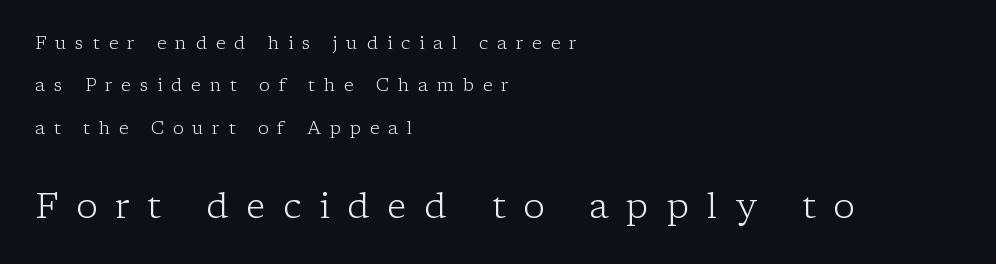
{"serif": "yes", "italic": "no", "bold": "no", "weight": "light", "width": "normal", "stroke_contrast": "low", "x_height": "medium", "monospaced": "no", "underline": "no", "align": "left", "line_spacing": "loose", "line_spacing_ratio": 2.36, "letter_spacing": "wide", "letter_spacing_em": 0.49, "larger_block": "second", "size_ratio": 2.0, "glyph_px": 36}
